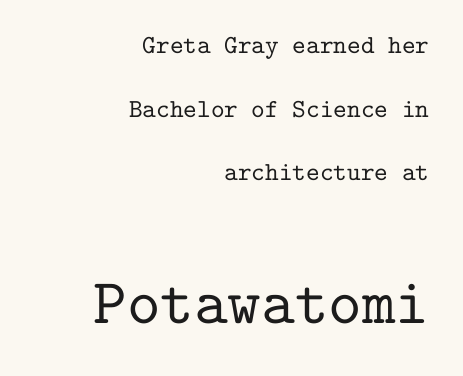
The leading is generous, giving the passage an open texture. The rendering shows small feet on the letterforms — a serif design. Horizontal alignment here is rightward, an uncommon choice for prose. If you squint, the bottom block still reads clearly — it's the larger of the two. Characters remain perfectly vertical along every line.
